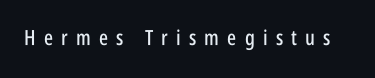
Q: Is the text italic (slanted)? A: No, it is upright.
Q: Is the text underlined? A: No.
Q: Is the spacing between letters normal or unusually wide? A: Unusually wide.
